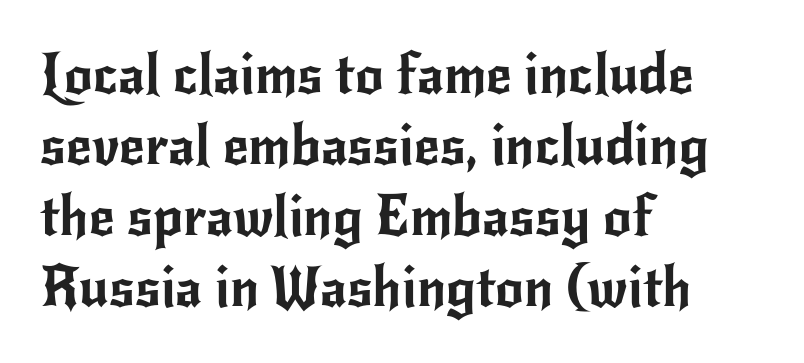
{"serif": "no", "italic": "no", "width": "normal", "stroke_contrast": "low", "x_height": "small", "monospaced": "no", "underline": "no", "align": "left", "line_spacing": "normal", "line_spacing_ratio": 1.27, "letter_spacing": "normal", "letter_spacing_em": 0.0, "glyph_px": 56}
